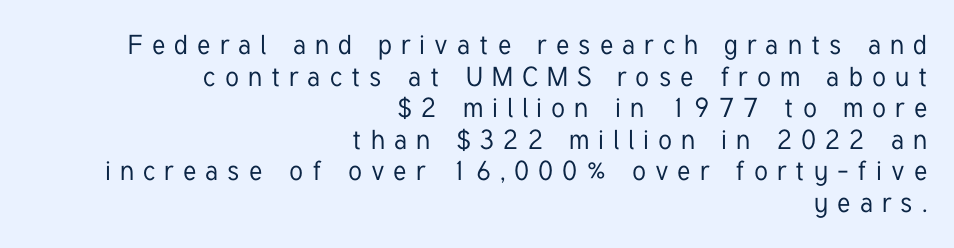
{"italic": "no", "underline": "no", "align": "right", "line_spacing_ratio": 1.17, "letter_spacing": "wide", "letter_spacing_em": 0.34, "glyph_px": 27}
